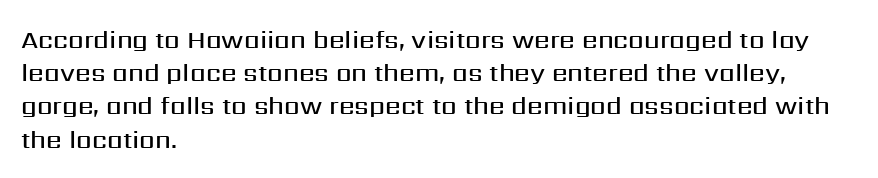
Which margin do the lines hug? The left one — the right edge is uneven. The space beneath each line is pristine and unruled. The line texture is even and compact thanks to regular tracking. Line spacing here is normal. The face used here is a semibold: visibly heavier than regular, lighter than bold.
